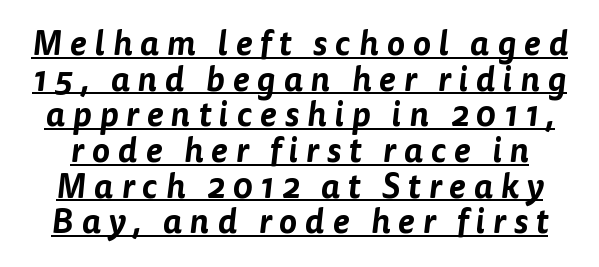
{"serif": "no", "width": "normal", "stroke_contrast": "low", "x_height": "medium", "monospaced": "no", "underline": "yes", "line_spacing": "tight", "line_spacing_ratio": 1.05, "letter_spacing": "wide", "letter_spacing_em": 0.23, "glyph_px": 34}
